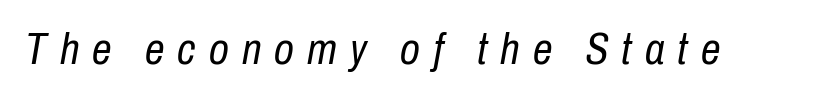
Spacing between characters has been opened up far beyond the box default. Yep, that's italic — everything's leaning. Nobody drew a line under any word here. Is the type heavy? It reads as light-to-regular instead. This sample has the flowing, uneven cadence of proportional lettering.
